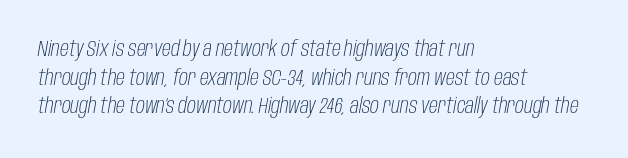
{"italic": "yes", "lean": "right", "slant_degrees": 10, "bold": "no", "underline": "no", "align": "left", "line_spacing": "normal", "line_spacing_ratio": 1.3, "letter_spacing": "normal", "letter_spacing_em": 0.0, "glyph_px": 22}
